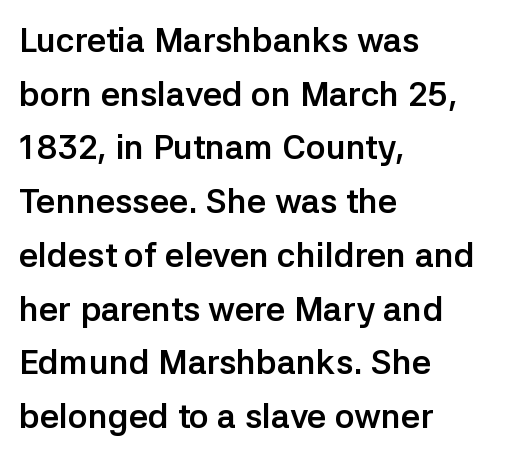
Q: Is the text bold? A: Yes.
Q: Is the text italic (slanted)? A: No, it is upright.
Q: Is the typeface a serif or a sans-serif typeface? A: Sans-serif.
Q: Is the text underlined? A: No.
Q: How is the paragraph aligned? A: Left-aligned.
Q: Is the spacing between letters normal or unusually wide? A: Normal.
Q: Is the spacing between lines tight, normal or loose? A: Normal.
Q: Width (condensed, normal, or wide)? A: Normal.
Q: Stroke contrast? A: Low.
Q: x-height? A: Medium.
Q: Monospaced? A: No.
